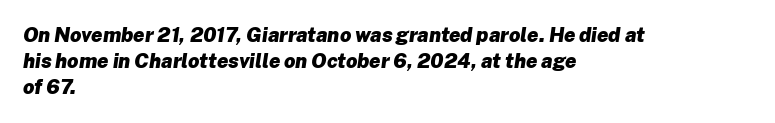
The image shows 20 px bold type, italic (leaning right); set left-aligned, normal line spacing (1.31x), normal letter spacing, not underlined.
